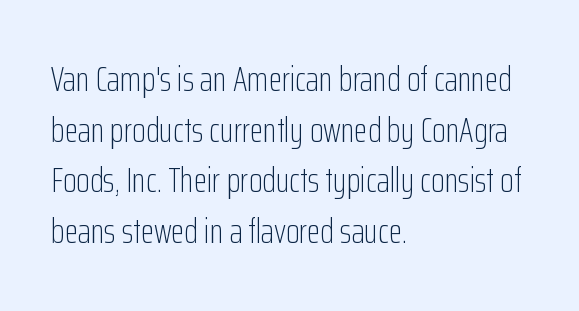
Letter spacing: default. The face looks like a standard text weight, possibly lighter. The lines in this sample share a left origin and differ only in where they stop. The typography opts for an upright posture over an oblique one. Quick note: underline off. The characters display no serif detailing; their extremities are plain.
